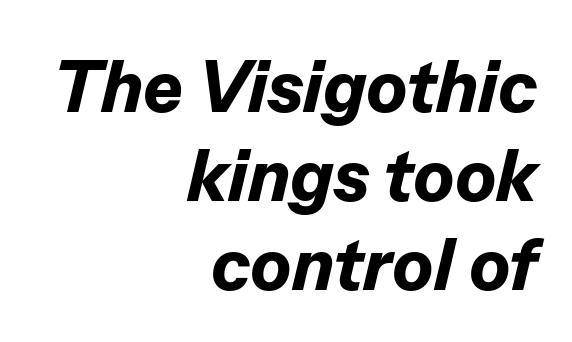
Q: Is the text bold? A: Yes.
Q: Is the text italic (slanted)? A: Yes, it leans right by about 13 degrees.
Q: Is the text underlined? A: No.
Q: How is the paragraph aligned? A: Right-aligned.
Q: Is the spacing between letters normal or unusually wide? A: Normal.
Q: Width (condensed, normal, or wide)? A: Normal.
Q: Stroke contrast? A: Low.
Q: x-height? A: Medium.
Q: Monospaced? A: No.
